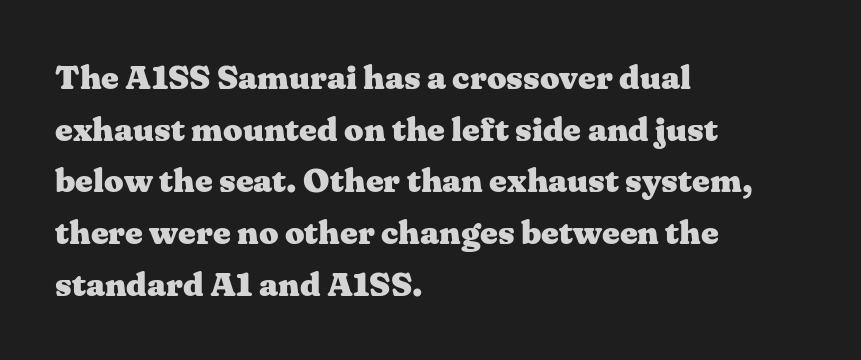
{"serif": "yes", "italic": "no", "bold": "yes", "weight": "heavy", "width": "wide", "stroke_contrast": "medium", "x_height": "medium", "monospaced": "no", "underline": "no", "align": "left", "line_spacing": "normal", "line_spacing_ratio": 1.52, "letter_spacing": "normal", "letter_spacing_em": 0.0, "glyph_px": 34}
